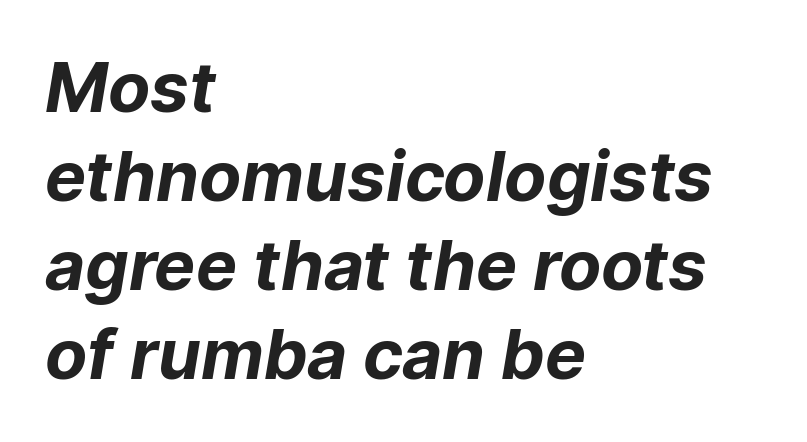
Q: Is the text bold? A: Yes.
Q: Is the typeface a serif or a sans-serif typeface? A: Sans-serif.
Q: Is the text underlined? A: No.
Q: How is the paragraph aligned? A: Left-aligned.
Q: Is the spacing between letters normal or unusually wide? A: Normal.
Q: Is the spacing between lines tight, normal or loose? A: Normal.
Q: Width (condensed, normal, or wide)? A: Normal.
Q: Stroke contrast? A: Low.
Q: x-height? A: Medium.
Q: Monospaced? A: No.
